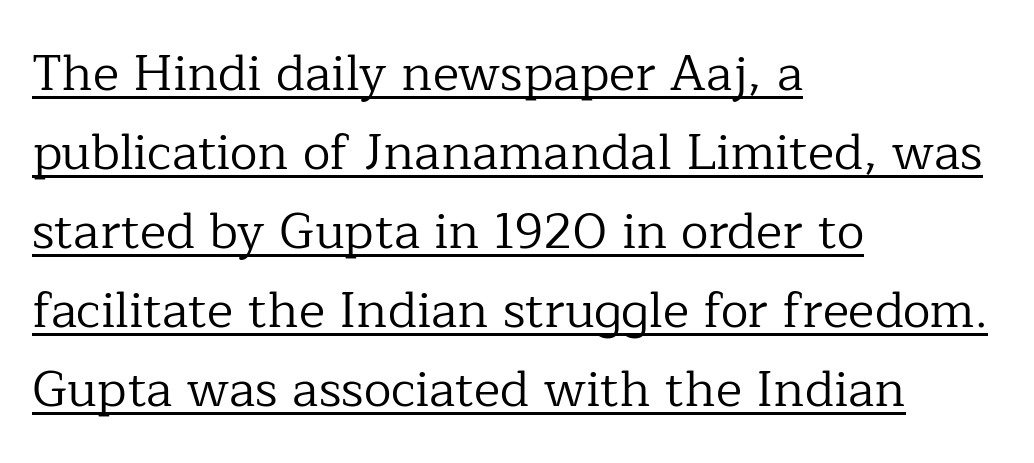
The paragraph shown leans on its left margin. The type family on display is of the serif kind. The specimen reads as upright at a glance. The letterforms sit at book weight or below. Here the designer chose a conventional face with non-uniform glyph widths.
